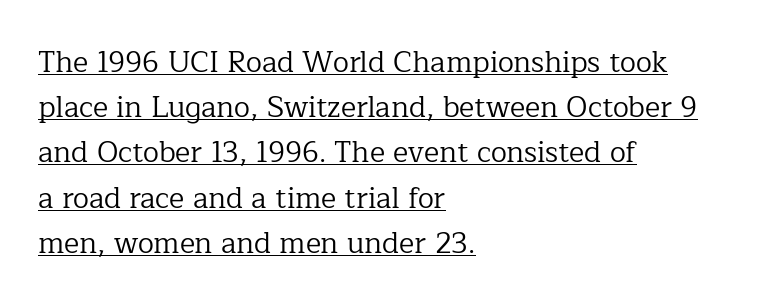
The image shows 29 px regular-weight serif type, upright; set left-aligned, normal line spacing (1.56x), normal letter spacing, underlined; low stroke contrast and a medium x-height.
